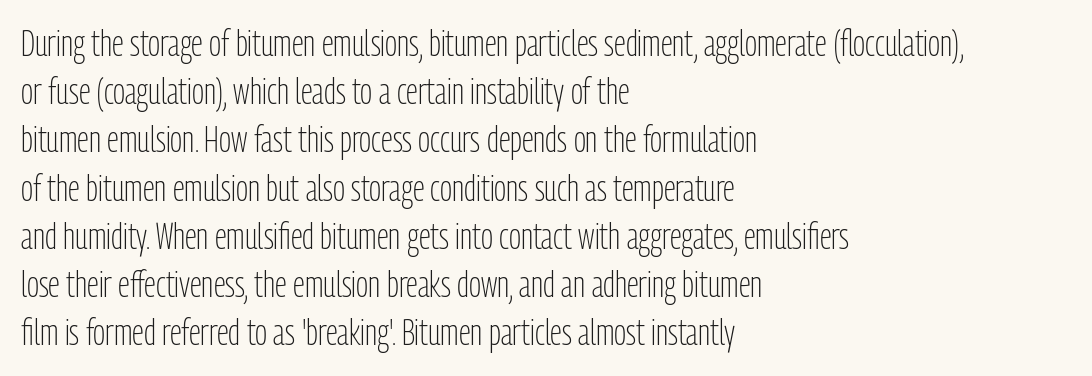
The image shows 36 px light, condensed sans-serif type, upright; set left-aligned, normal line spacing (1.34x), normal letter spacing, not underlined; low stroke contrast and a medium x-height.
